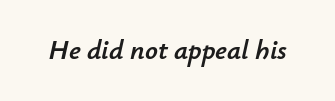
Q: Is the text italic (slanted)? A: Yes, it leans right by about 12 degrees.
Q: Is the text underlined? A: No.
Q: Is the spacing between letters normal or unusually wide? A: Normal.
Q: Width (condensed, normal, or wide)? A: Normal.
Q: Stroke contrast? A: Low.
Q: x-height? A: Small.
Q: Monospaced? A: No.
